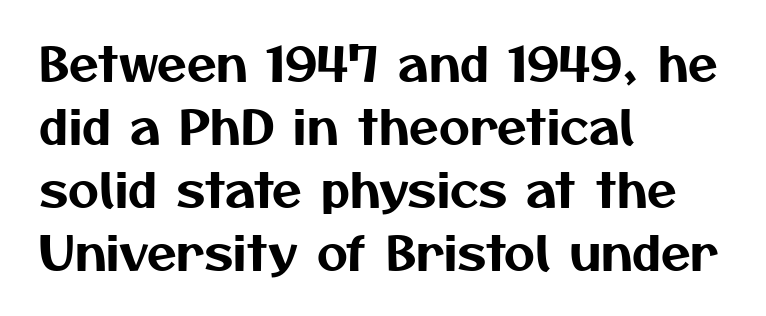
Q: Is the typeface a serif or a sans-serif typeface? A: Sans-serif.
Q: Is the text underlined? A: No.
Q: How is the paragraph aligned? A: Left-aligned.
Q: Is the spacing between letters normal or unusually wide? A: Normal.
Q: Is the spacing between lines tight, normal or loose? A: Normal.
Q: Width (condensed, normal, or wide)? A: Normal.
Q: Stroke contrast? A: Medium.
Q: x-height? A: Medium.
Q: Monospaced? A: No.
